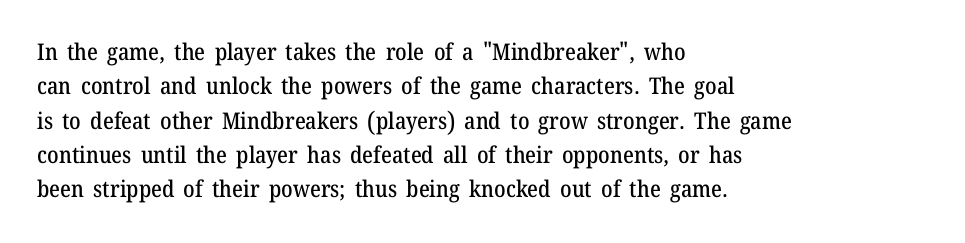
Q: Is the text italic (slanted)? A: No, it is upright.
Q: Is the text underlined? A: No.
Q: How is the paragraph aligned? A: Left-aligned.
Q: Is the spacing between letters normal or unusually wide? A: Normal.
Q: Is the spacing between lines tight, normal or loose? A: Normal.
